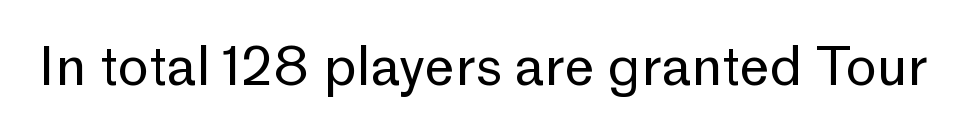
{"serif": "no", "italic": "no", "bold": "no", "weight": "regular", "width": "normal", "stroke_contrast": "low", "x_height": "medium", "monospaced": "no", "underline": "no", "letter_spacing": "normal", "letter_spacing_em": 0.0, "glyph_px": 53}
